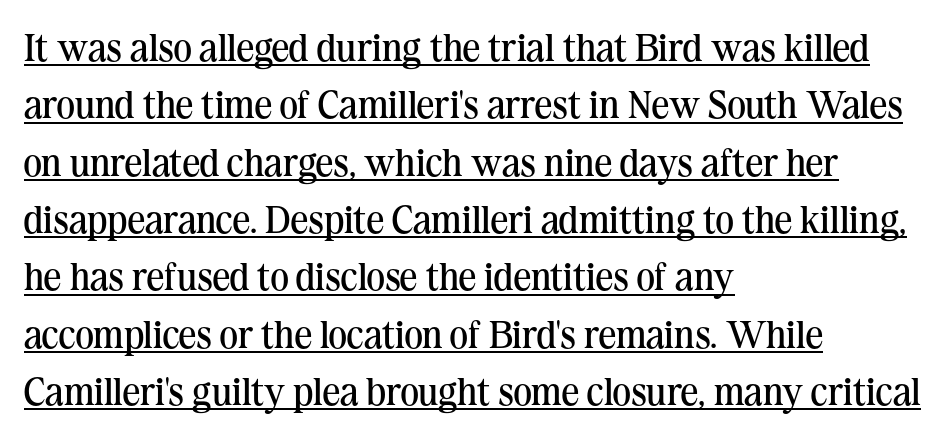
Q: Is the text bold? A: No.
Q: Is the text italic (slanted)? A: No, it is upright.
Q: Is the typeface a serif or a sans-serif typeface? A: Serif.
Q: Is the text underlined? A: Yes.
Q: How is the paragraph aligned? A: Left-aligned.
Q: Is the spacing between letters normal or unusually wide? A: Normal.
Q: Is the spacing between lines tight, normal or loose? A: Normal.
Q: Width (condensed, normal, or wide)? A: Normal.
Q: Stroke contrast? A: Medium.
Q: x-height? A: Medium.
Q: Monospaced? A: No.
